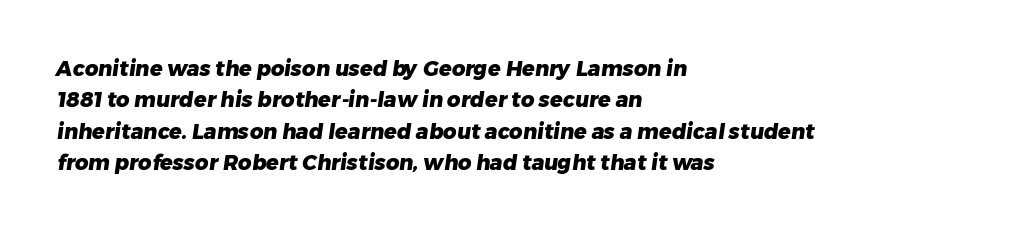
Letter spacing: default. The ragged edge is on the right, which tells us the setting is flush left. Pretty heavy lettering here — definitely bold. Successive baselines arrive at the customary interval. The baseline area is clear.
